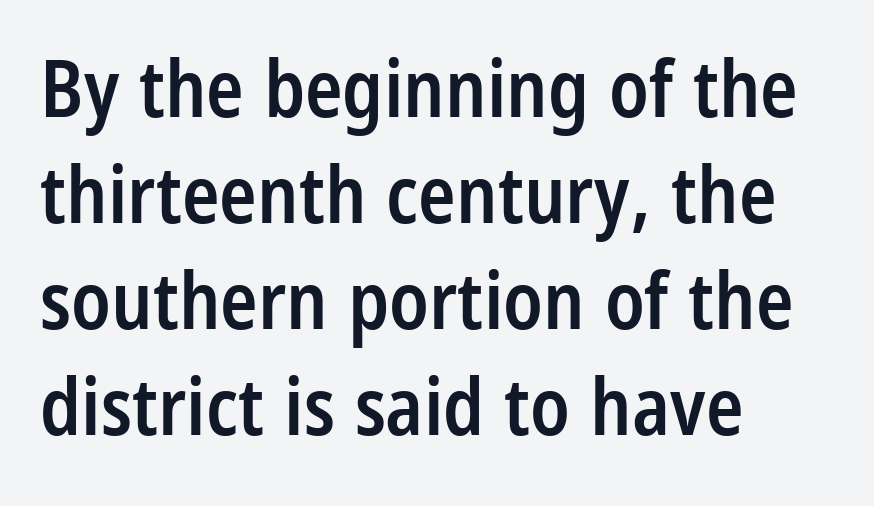
The image shows 78 px semibold, condensed sans-serif type, upright; set left-aligned, normal line spacing (1.36x), normal letter spacing, not underlined; low stroke contrast and a large x-height.
